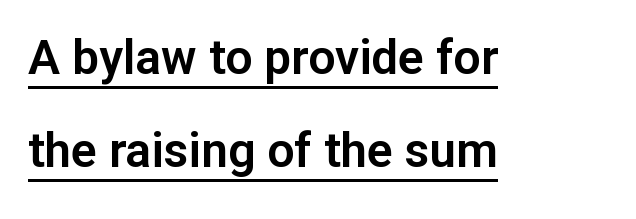
The line-height multiplier appears high, well above default. The rendering uses natural spacing where letterforms have individual widths. Honestly, the letter spacing is just normal — you wouldn't notice it. The lettering is marked with a stroke running underneath it.
